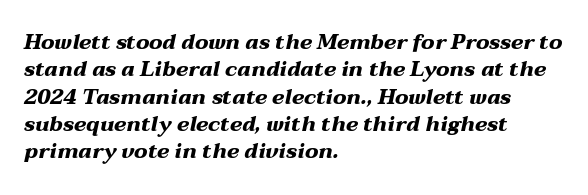
The image shows 21 px bold type, italic (leaning right); set left-aligned, normal line spacing (1.3x), normal letter spacing, not underlined.
